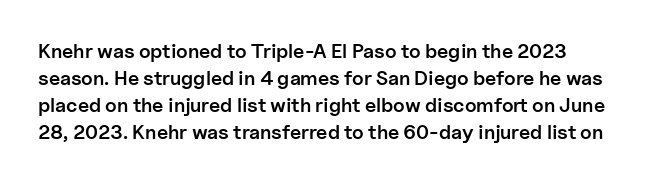
The image shows 20 px text type, upright; set normal line spacing (1.35x), normal letter spacing, not underlined.
